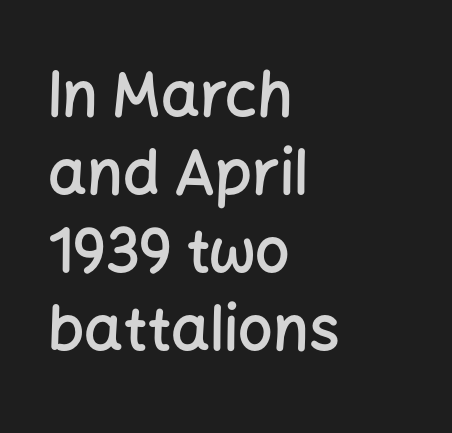
Posture: straight, roman, zero tilt. This sample uses plain, unmodified letter spacing. The typeface chosen for these lines omits serifs. Underline: absent. On the weight axis this lands at semibold, roughly 600.
